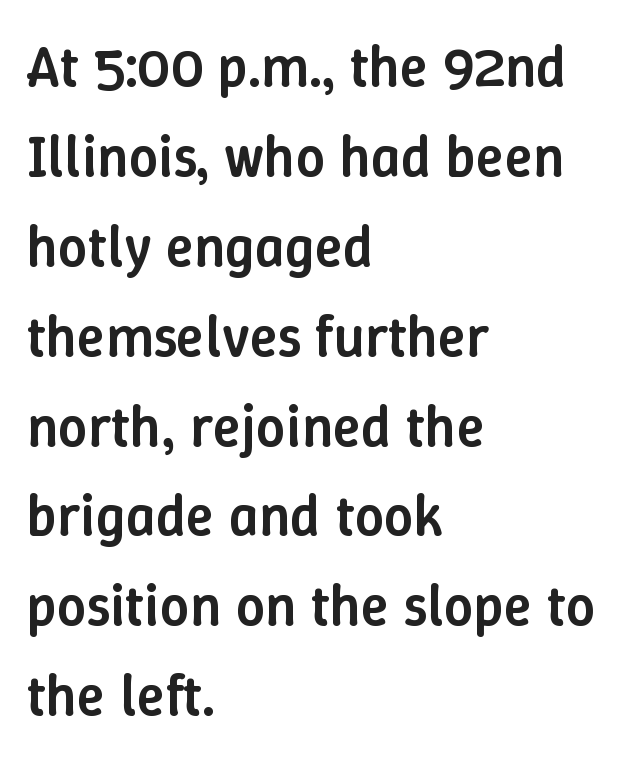
Q: Is the text bold? A: Semi-bold.
Q: Is the text italic (slanted)? A: No, it is upright.
Q: Is the text underlined? A: No.
Q: How is the paragraph aligned? A: Left-aligned.
Q: Is the spacing between letters normal or unusually wide? A: Normal.
Q: Is the spacing between lines tight, normal or loose? A: Normal.
Q: Width (condensed, normal, or wide)? A: Normal.
Q: Stroke contrast? A: Low.
Q: x-height? A: Medium.
Q: Monospaced? A: No.
